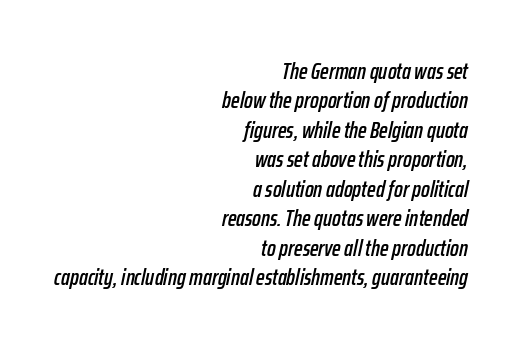
The image shows 23 px text type, italic (leaning right); set right-aligned, normal line spacing (1.28x), normal letter spacing, not underlined.
